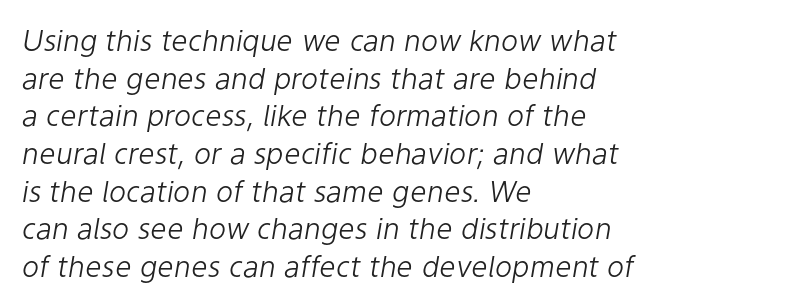
These lines are set flush left with a ragged right edge. The face used here is proportionally spaced, like ordinary book or web type. Underline: absent. A light-to-regular cut is what we see here.
